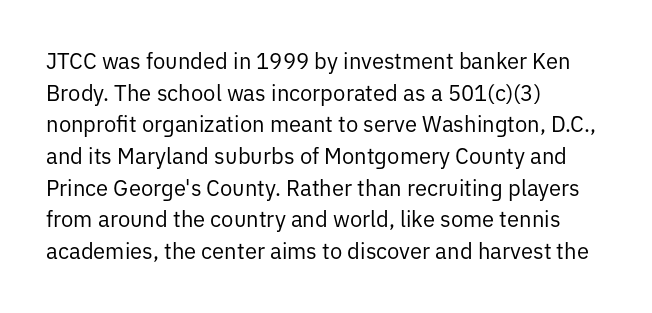
Q: Is the text bold? A: No.
Q: Is the text italic (slanted)? A: No, it is upright.
Q: Is the text underlined? A: No.
Q: How is the paragraph aligned? A: Left-aligned.
Q: Is the spacing between letters normal or unusually wide? A: Normal.
Q: Is the spacing between lines tight, normal or loose? A: Normal.
